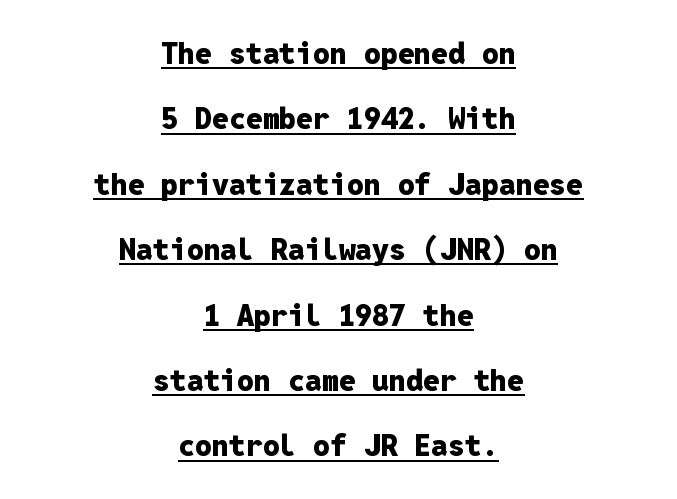
{"serif": "no", "italic": "no", "bold": "yes", "weight": "heavy", "width": "normal", "stroke_contrast": "low", "x_height": "medium", "monospaced": "yes", "underline": "yes", "align": "center", "line_spacing": "loose", "line_spacing_ratio": 2.18, "letter_spacing": "normal", "letter_spacing_em": 0.0, "glyph_px": 30}
